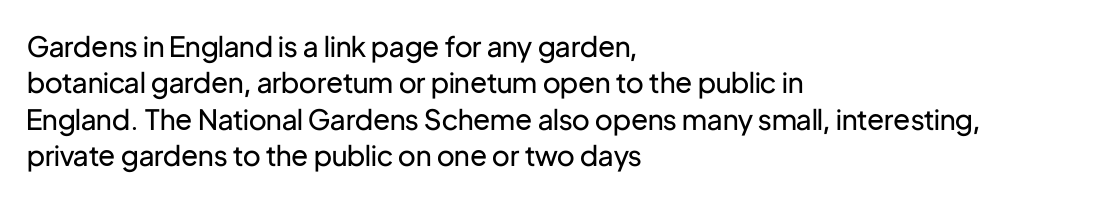
{"serif": "no", "italic": "no", "bold": "no", "weight": "regular", "width": "normal", "stroke_contrast": "low", "x_height": "medium", "monospaced": "no", "underline": "no", "align": "left", "line_spacing": "normal", "line_spacing_ratio": 1.3, "letter_spacing": "normal", "letter_spacing_em": 0.0, "glyph_px": 28}
